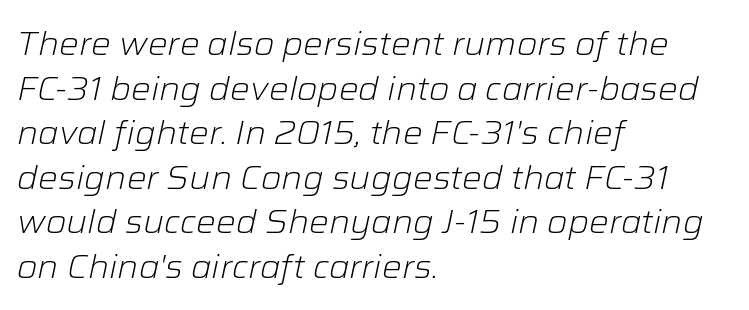
The image shows 33 px light type, italic (leaning right); set left-aligned, normal line spacing (1.35x), normal letter spacing, not underlined; low stroke contrast and a medium x-height.
